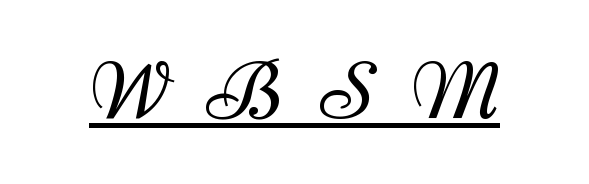
{"serif": "no", "bold": "no", "weight": "regular", "width": "wide", "stroke_contrast": "medium", "x_height": "small", "monospaced": "no", "underline": "yes", "letter_spacing": "wide", "letter_spacing_em": 0.49, "glyph_px": 80}
